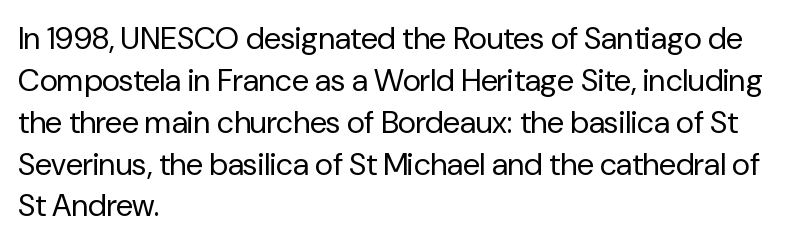
{"serif": "no", "italic": "no", "bold": "no", "weight": "regular", "width": "normal", "stroke_contrast": "low", "x_height": "medium", "monospaced": "no", "underline": "no", "align": "left", "line_spacing": "normal", "line_spacing_ratio": 1.35, "letter_spacing": "normal", "letter_spacing_em": 0.0, "glyph_px": 31}
